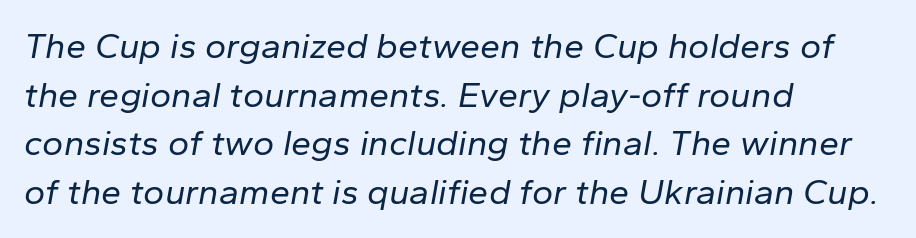
You could not count columns in this text — the font is proportionally spaced. The typesetting does not lean heavy: it is not bold. Default kerning and tracking; the words read as compact shapes. The face used here has a pronounced slope to its letters. Descenders are the only things crossing below the line. Is the block centered? No — it sits flush against the left margin.
